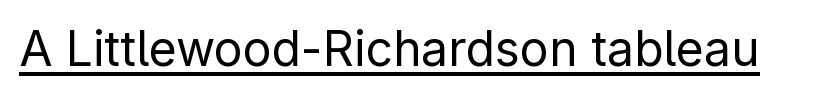
Stems here are at most as thick as an everyday book face. Typographically, this falls in the sans-serif category. Students, note that the glyphs here touch the page at normal intervals. Students, observe the line beneath the letters — that is underlining.
